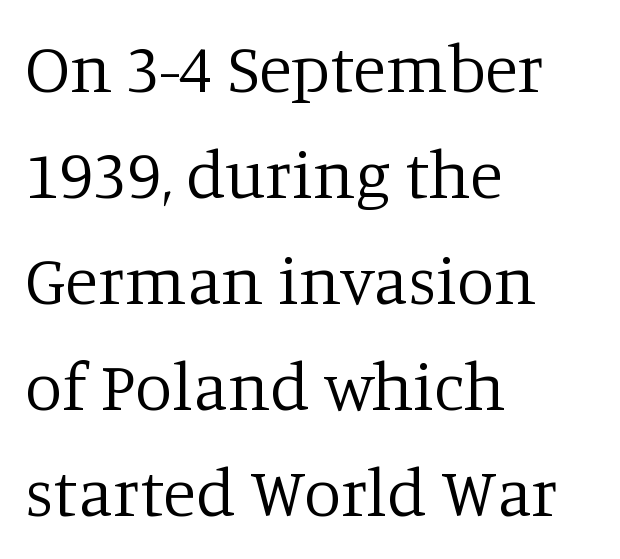
Normally led — the rows are evenly, conventionally spaced. Is there any slant? The stems are plumb. The specimen omits any rule beneath the text block's lines. I'd call this a serif setting — the letters wear small feet. Varying glyph widths throughout — classic text-font behaviour. Short note: letters normally spaced.
